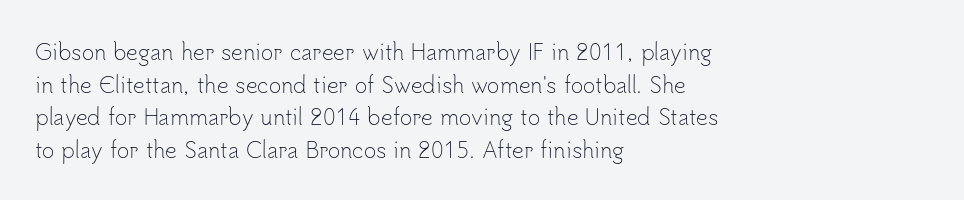
{"italic": "no", "bold": "no", "underline": "no", "align": "left", "line_spacing": "normal", "line_spacing_ratio": 1.55, "letter_spacing": "normal", "letter_spacing_em": 0.0, "glyph_px": 21}
